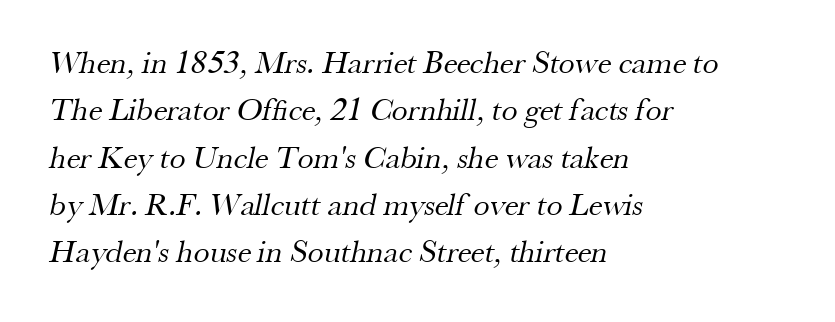
Short note: letters normally spaced. These lines are rendered in a variable-pitch font. The typeface has the unassuming heft of standard copy or less. Look at the bottom of the vertical strokes: they flare into serifs here. The setting favours the left margin, as ordinary paragraphs usually do.
